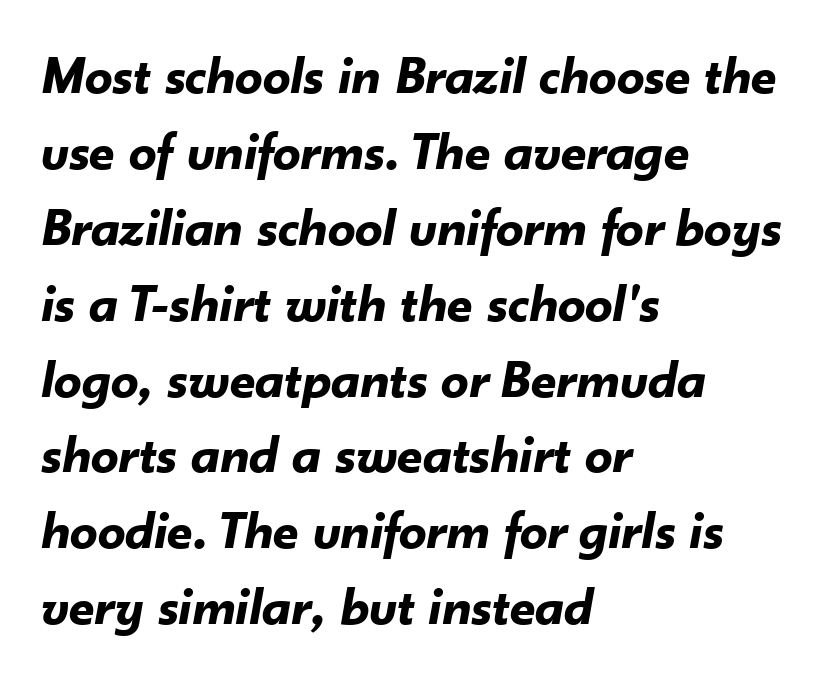
Q: Is the text bold? A: Yes.
Q: Is the text italic (slanted)? A: Yes, it leans right by about 10 degrees.
Q: Is the text underlined? A: No.
Q: How is the paragraph aligned? A: Left-aligned.
Q: Is the spacing between letters normal or unusually wide? A: Normal.
Q: Is the spacing between lines tight, normal or loose? A: Normal.
Q: Width (condensed, normal, or wide)? A: Normal.
Q: Stroke contrast? A: Low.
Q: x-height? A: Small.
Q: Monospaced? A: No.
